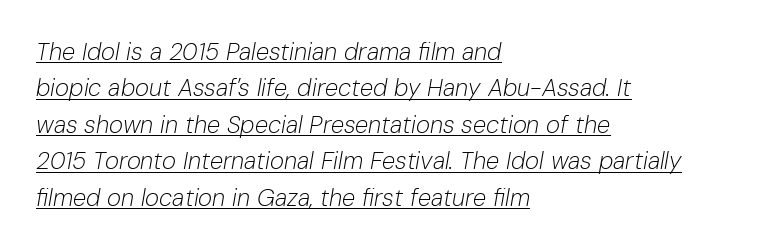
The image shows 24 px text type, italic (leaning right); set left-aligned, normal line spacing (1.52x), normal letter spacing, underlined.
